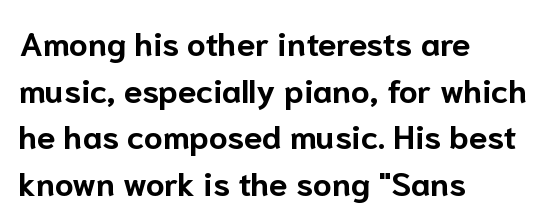
Q: Is the text bold? A: Yes.
Q: Is the text italic (slanted)? A: No, it is upright.
Q: Is the typeface a serif or a sans-serif typeface? A: Sans-serif.
Q: Is the text underlined? A: No.
Q: How is the paragraph aligned? A: Left-aligned.
Q: Is the spacing between letters normal or unusually wide? A: Normal.
Q: Is the spacing between lines tight, normal or loose? A: Normal.
Q: Width (condensed, normal, or wide)? A: Normal.
Q: Stroke contrast? A: Low.
Q: x-height? A: Medium.
Q: Monospaced? A: No.
